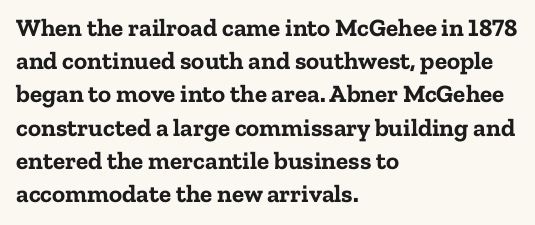
One-word summary of the alignment: left. Compared with an ordinary text face, these strokes are far heavier — a full bold. Interline gaps are of average width in this sample. Letter spacing: default. The baseline area is clear. The letters stand upright; this is a roman face.
